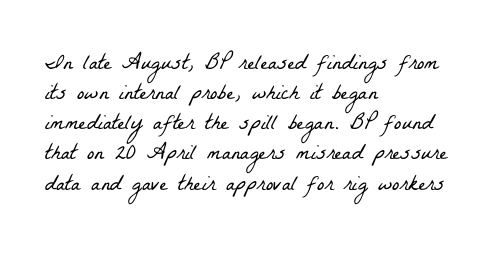
The characters are drawn with everyday or finer stroke widths. A typesetter would call this leading conventional body-copy spacing. Tracking value appears to be zero — textbook default spacing. The paragraph has a hard left edge and a soft right edge.
